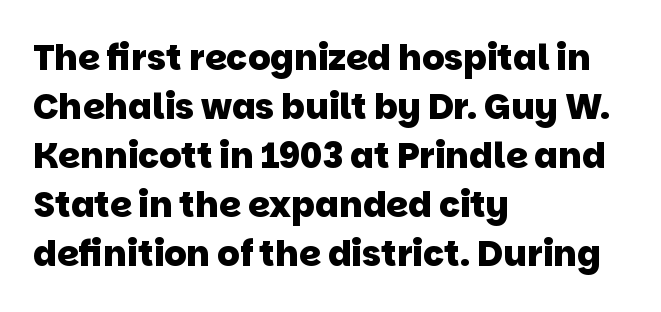
These lines are set flush left with a ragged right edge. Letterform terminals end flat and unadorned throughout the passage. The space directly below the letters is spotless. There is no visible air inserted between adjacent glyphs. The rendering uses natural spacing where letterforms have individual widths.
